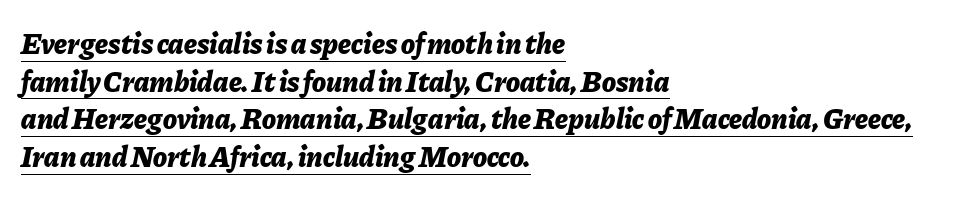
Q: Is the text bold? A: Yes.
Q: Is the text italic (slanted)? A: Yes, it leans right by about 11 degrees.
Q: Is the text underlined? A: Yes.
Q: How is the paragraph aligned? A: Left-aligned.
Q: Is the spacing between letters normal or unusually wide? A: Normal.
Q: Is the spacing between lines tight, normal or loose? A: Normal.
Q: Width (condensed, normal, or wide)? A: Normal.
Q: Stroke contrast? A: Low.
Q: x-height? A: Medium.
Q: Monospaced? A: No.
